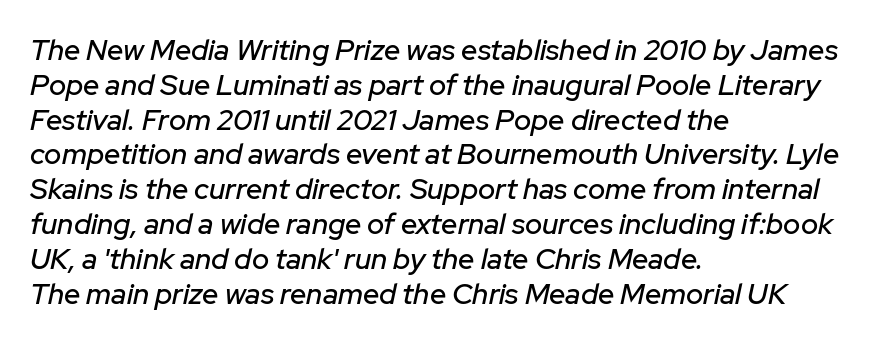
Q: Is the text italic (slanted)? A: Yes, it leans right by about 12 degrees.
Q: Is the text underlined? A: No.
Q: How is the paragraph aligned? A: Left-aligned.
Q: Is the spacing between letters normal or unusually wide? A: Normal.
Q: Width (condensed, normal, or wide)? A: Normal.
Q: Stroke contrast? A: Low.
Q: x-height? A: Medium.
Q: Monospaced? A: No.
